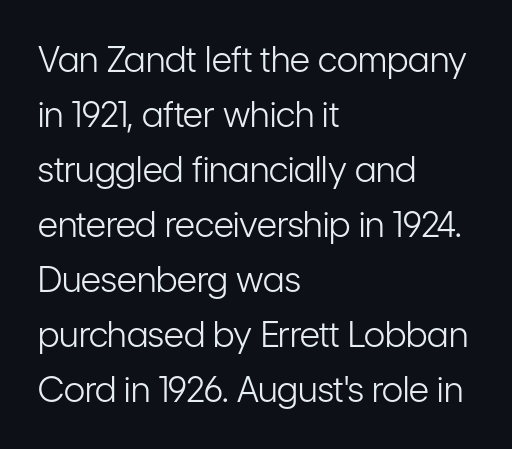
{"serif": "no", "italic": "no", "bold": "no", "weight": "light", "width": "condensed", "stroke_contrast": "low", "x_height": "medium", "monospaced": "no", "underline": "no", "align": "left", "line_spacing": "normal", "line_spacing_ratio": 1.57, "letter_spacing": "normal", "letter_spacing_em": 0.0, "glyph_px": 35}
